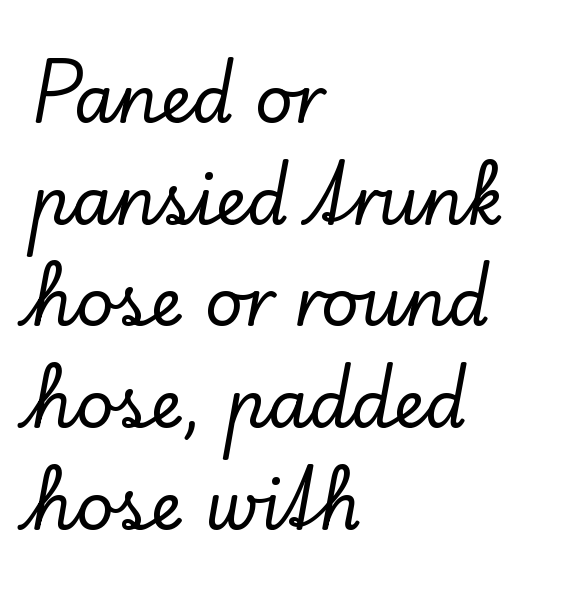
{"serif": "yes", "width": "normal", "stroke_contrast": "low", "x_height": "small", "monospaced": "no", "underline": "no", "align": "left", "line_spacing": "normal", "line_spacing_ratio": 1.54, "letter_spacing": "normal", "letter_spacing_em": 0.0, "glyph_px": 66}
